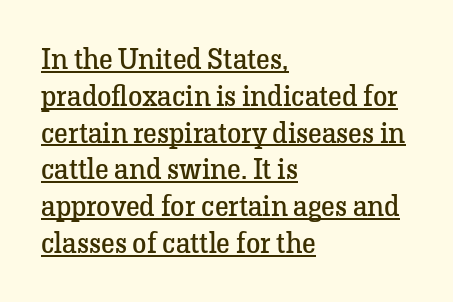
{"serif": "yes", "italic": "no", "bold": "no", "weight": "regular", "width": "normal", "stroke_contrast": "low", "x_height": "medium", "monospaced": "no", "underline": "yes", "align": "left", "line_spacing": "normal", "line_spacing_ratio": 1.27, "letter_spacing": "normal", "letter_spacing_em": 0.0, "glyph_px": 29}
